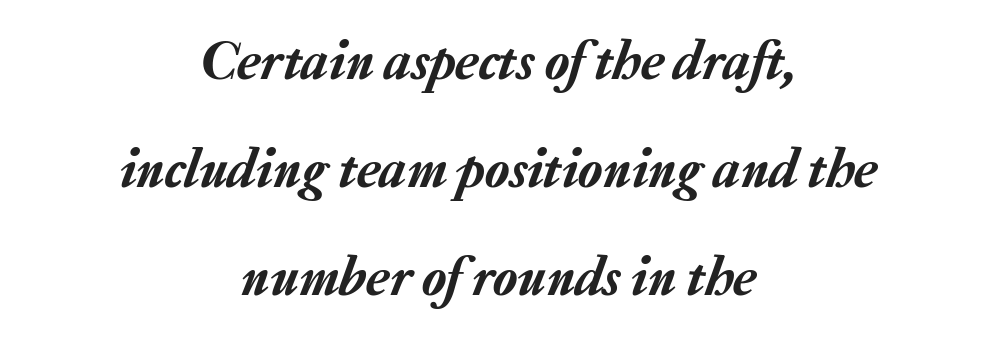
The image shows 56 px text type, italic (leaning right); set centered, loose line spacing (1.93x), normal letter spacing, not underlined; low stroke contrast and a medium x-height.
